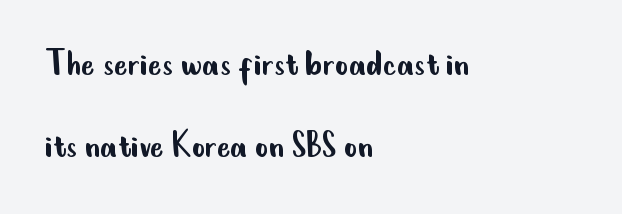
Q: Is the text bold? A: No.
Q: Is the text italic (slanted)? A: No, it is upright.
Q: Is the typeface a serif or a sans-serif typeface? A: Sans-serif.
Q: Is the text underlined? A: No.
Q: How is the paragraph aligned? A: Left-aligned.
Q: Is the spacing between letters normal or unusually wide? A: Normal.
Q: Is the spacing between lines tight, normal or loose? A: Loose.
Q: Width (condensed, normal, or wide)? A: Condensed.
Q: Stroke contrast? A: Low.
Q: x-height? A: Small.
Q: Monospaced? A: No.
